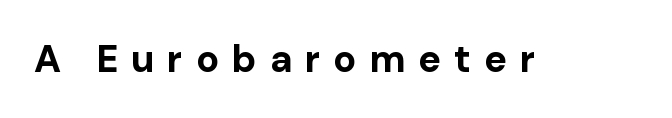
In terms of letterform style, serifs are entirely absent. Designer's note — italics off, roman on. How are the letters spaced? Widely, with obvious added tracking. No word sits above an underline. Character widths vary here, with narrow letters taking less room than wide ones.
